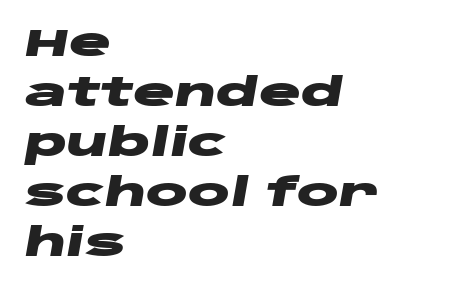
Descender tails drop into unmarked territory. Here the designer chose a conventional face with non-uniform glyph widths. Which margin do the lines hug? The left one — the right edge is uneven. Quick note: interline space is typical. The horizontal fit of the characters is conventional and even. Emphasis by weight is at full strength: bold.
